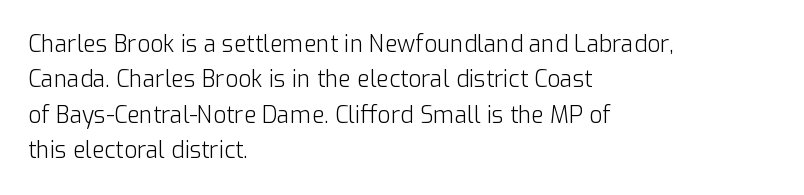
{"italic": "no", "bold": "no", "underline": "no", "align": "left", "line_spacing": "normal", "line_spacing_ratio": 1.54, "letter_spacing": "normal", "letter_spacing_em": 0.0, "glyph_px": 23}
